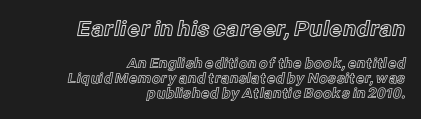
The image shows 21 px text type; set right-aligned, tight line spacing (1.07x), normal letter spacing, not underlined; the first (top) block is 1.5x larger.
